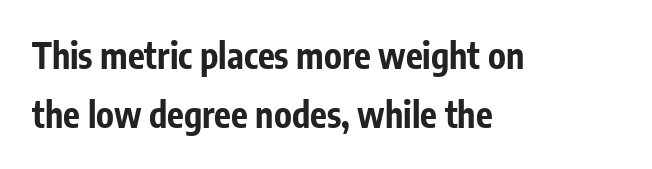
Q: Is the text bold? A: Yes.
Q: Is the text italic (slanted)? A: No, it is upright.
Q: Is the typeface a serif or a sans-serif typeface? A: Sans-serif.
Q: Is the text underlined? A: No.
Q: How is the paragraph aligned? A: Left-aligned.
Q: Is the spacing between letters normal or unusually wide? A: Normal.
Q: Is the spacing between lines tight, normal or loose? A: Normal.
Q: Width (condensed, normal, or wide)? A: Condensed.
Q: Stroke contrast? A: Low.
Q: x-height? A: Medium.
Q: Monospaced? A: No.
